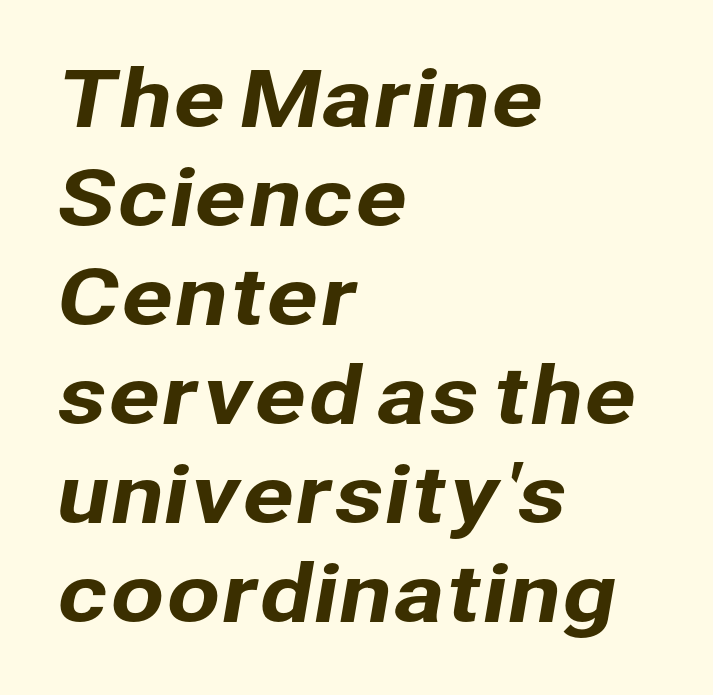
Proportional: the letters do not fall into vertical columns. The letters carry no serifs — their stems end cleanly without finishing strokes. Any mark beneath the type? The region is blank. This sample keeps an unexceptional amount of space between lines.
